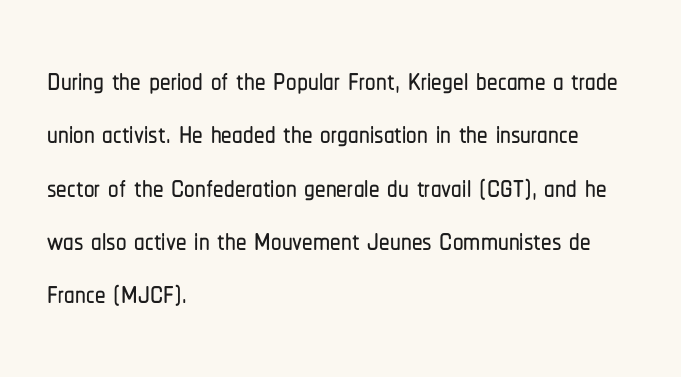
Q: Is the text italic (slanted)? A: No, it is upright.
Q: Is the typeface a serif or a sans-serif typeface? A: Sans-serif.
Q: Is the text underlined? A: No.
Q: How is the paragraph aligned? A: Left-aligned.
Q: Is the spacing between letters normal or unusually wide? A: Normal.
Q: Is the spacing between lines tight, normal or loose? A: Normal.
Q: Width (condensed, normal, or wide)? A: Condensed.
Q: Stroke contrast? A: Low.
Q: x-height? A: Medium.
Q: Monospaced? A: No.
